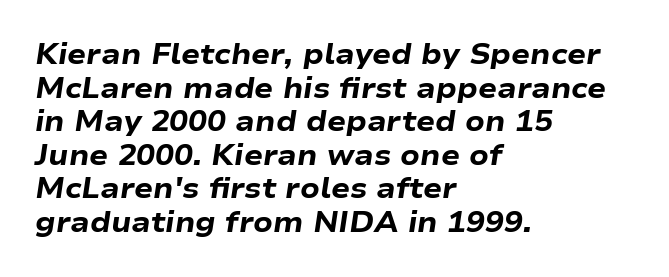
Check the space under the baseline: it is left empty. These lines are rendered in a variable-pitch font. Heavy-handed strokes throughout: this text is bold. Leftover space on each line is placed entirely after the last word. Is the letter spacing exaggerated? No — it looks like the ordinary default.
